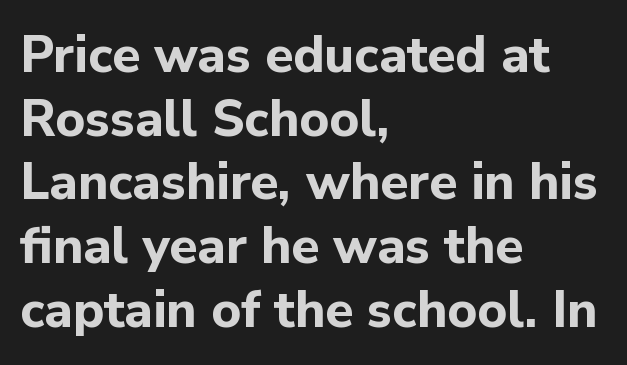
The image shows 51 px bold sans-serif type, upright; set left-aligned, normal line spacing (1.25x), normal letter spacing, not underlined; low stroke contrast and a medium x-height.
